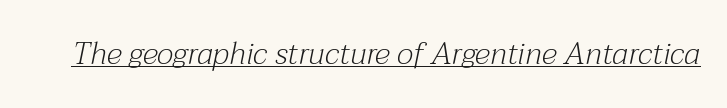
Q: Is the text bold? A: No.
Q: Is the text italic (slanted)? A: Yes, it leans right by about 12 degrees.
Q: Is the typeface a serif or a sans-serif typeface? A: Serif.
Q: Is the text underlined? A: Yes.
Q: Is the spacing between letters normal or unusually wide? A: Normal.
Q: Width (condensed, normal, or wide)? A: Normal.
Q: Stroke contrast? A: Medium.
Q: x-height? A: Medium.
Q: Monospaced? A: No.
